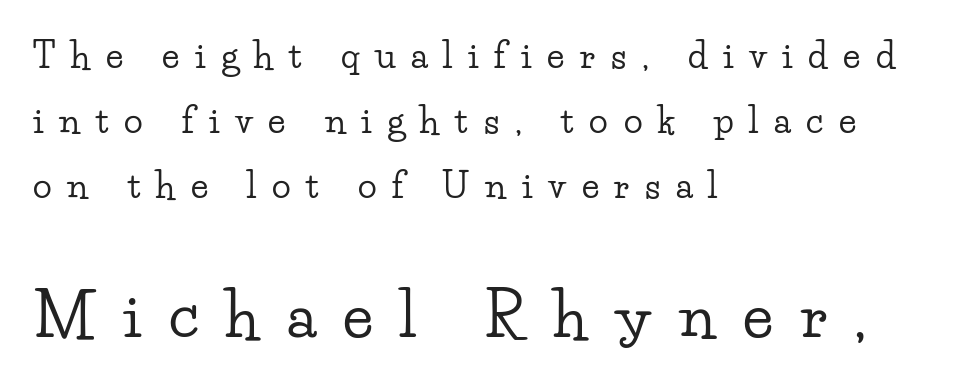
{"serif": "yes", "italic": "no", "width": "wide", "stroke_contrast": "low", "x_height": "small", "monospaced": "no", "underline": "no", "align": "left", "line_spacing_ratio": 1.86, "letter_spacing": "wide", "letter_spacing_em": 0.45, "larger_block": "second", "size_ratio": 1.74, "glyph_px": 61}
